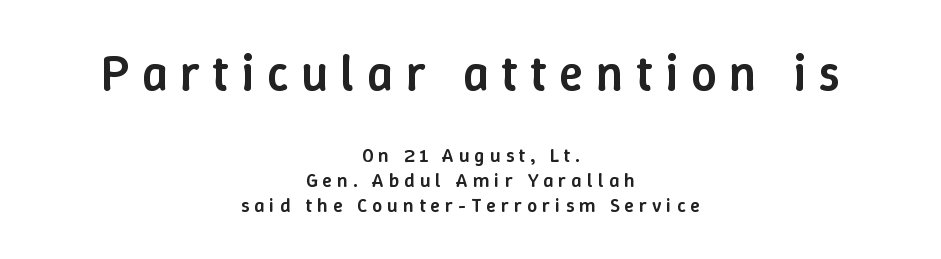
Proportional: the letters do not fall into vertical columns. Summary of vertical rhythm: regular, with standard interline spacing. On the weight axis this lands at semibold, roughly 600. Tracking value appears strongly positive — letters spread wide. Bigger letters appear in the top chunk; the bottom chunk is reduced. This sample uses an upright cut, with every glyph sitting square on the baseline.
